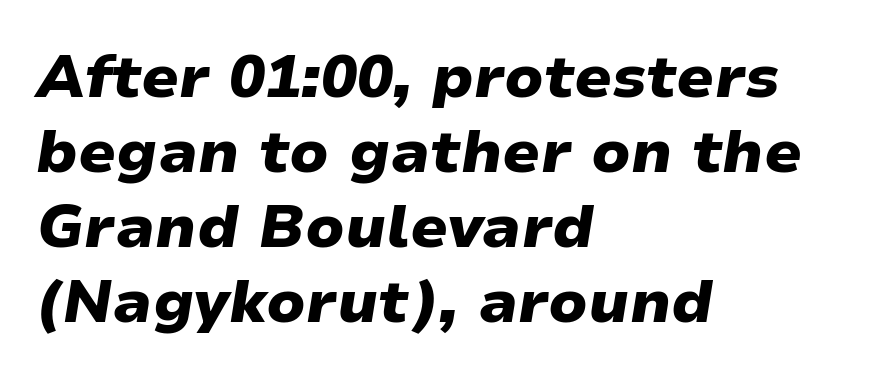
The image shows 60 px heavy, wide type, italic (leaning right); set left-aligned, normal line spacing (1.25x), normal letter spacing, not underlined; low stroke contrast and a medium x-height.
